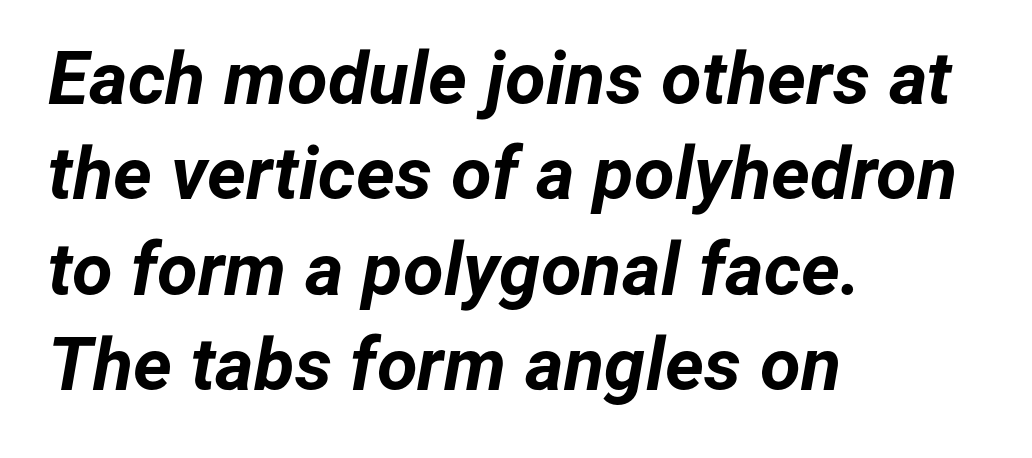
The image shows 74 px bold type, italic (leaning right); set left-aligned, normal line spacing (1.29x), normal letter spacing, not underlined; low stroke contrast and a medium x-height.
